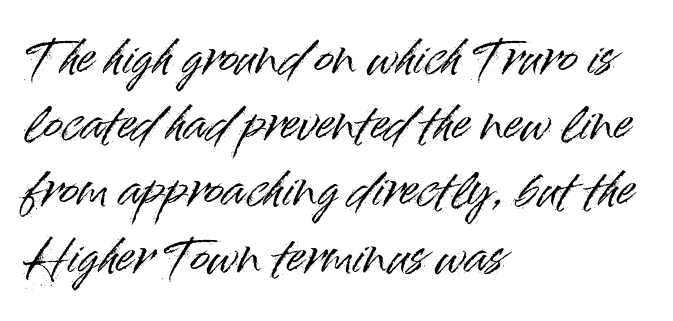
A clean baseline with only descenders dipping below it. One-word summary of the alignment: left. Between one letter and the next there's only the usual sliver of space. The rendering shows plain stroke endings on the letterforms — a sans-serif design. Interline gaps are of average width in this sample.
